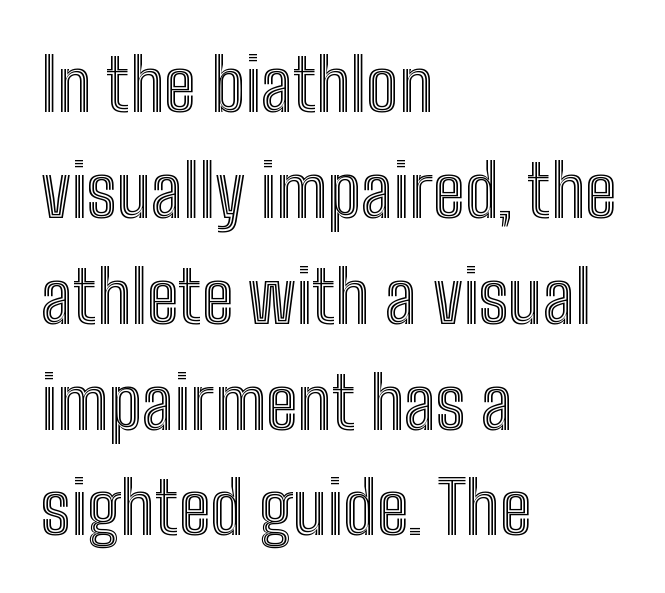
A roman cut, with each character standing at attention. What stands out about the letter spacing? Nothing — it is the standard amount. The leading is moderate, giving the passage an even texture. Descender tails drop into unmarked territory. This rendering uses left alignment, leaving the right contour irregular.
